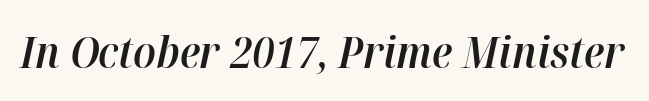
Underline: absent. Semibold letterforms, between regular and bold. The rendering uses natural spacing where letterforms have individual widths. Standard letterfit; no display-style spreading of the glyphs. A typesetter would mark this as italic.
